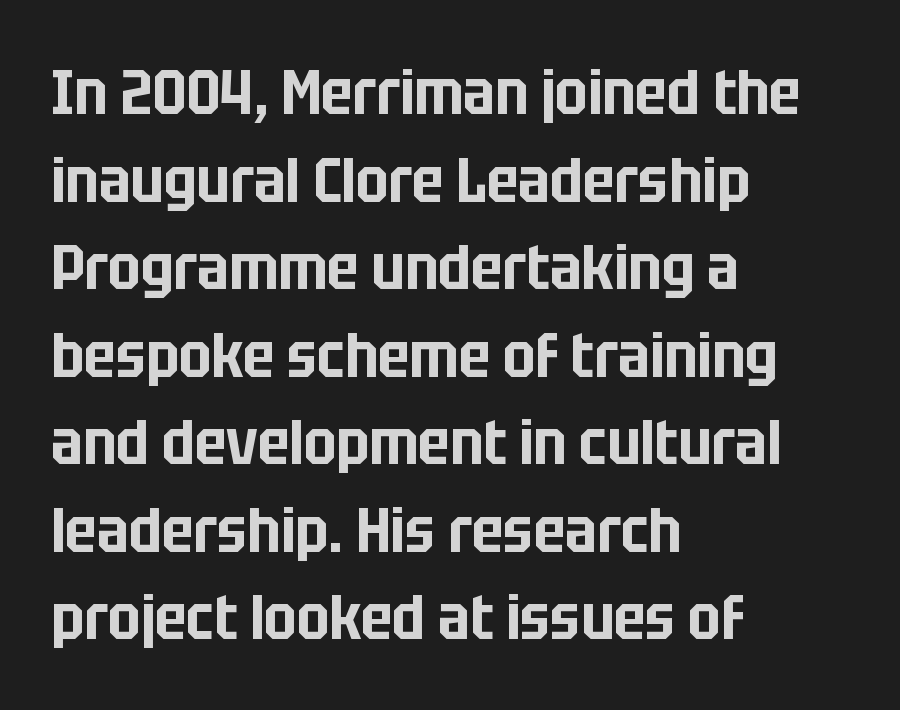
The image shows 63 px condensed sans-serif type, upright; set left-aligned, normal line spacing (1.39x), normal letter spacing, not underlined; low stroke contrast and a large x-height.
